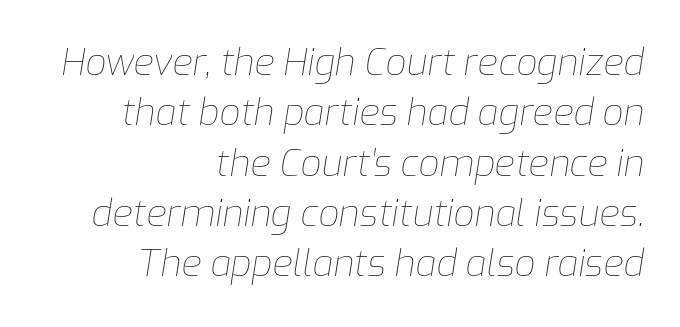
{"italic": "yes", "lean": "right", "slant_degrees": 9, "bold": "no", "weight": "thin", "width": "normal", "stroke_contrast": "low", "x_height": "medium", "monospaced": "no", "underline": "no", "align": "right", "line_spacing": "normal", "line_spacing_ratio": 1.36, "letter_spacing": "normal", "letter_spacing_em": 0.0, "glyph_px": 37}
